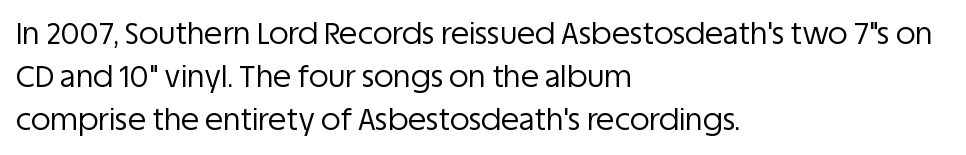
This rendering features lettering with no underline. Leading matches the norm, producing a regular column. Varying glyph widths throughout — classic text-font behaviour. Casual observation: everything's shoved over to the left. I'd call this a sans setting — the letters go barefoot. The letters stand straight up with perfectly vertical stems.
